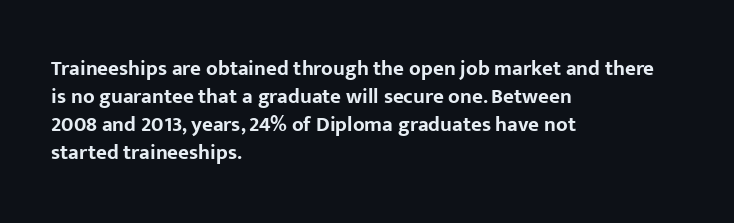
Anything drawn beneath the words? Only blank space. Evenly set lines give the paragraph a standard silhouette. In CSS terms this would be text-align: left. The font's upright variant was chosen for this text. Strokes here are thick enough to call this a true bold.
